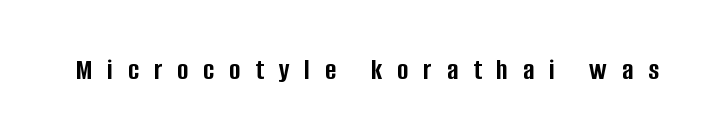
Q: Is the text bold? A: Yes.
Q: Is the text italic (slanted)? A: No, it is upright.
Q: Is the typeface a serif or a sans-serif typeface? A: Sans-serif.
Q: Is the text underlined? A: No.
Q: Is the spacing between letters normal or unusually wide? A: Unusually wide.
Q: Width (condensed, normal, or wide)? A: Condensed.
Q: Stroke contrast? A: Low.
Q: x-height? A: Large.
Q: Monospaced? A: No.
